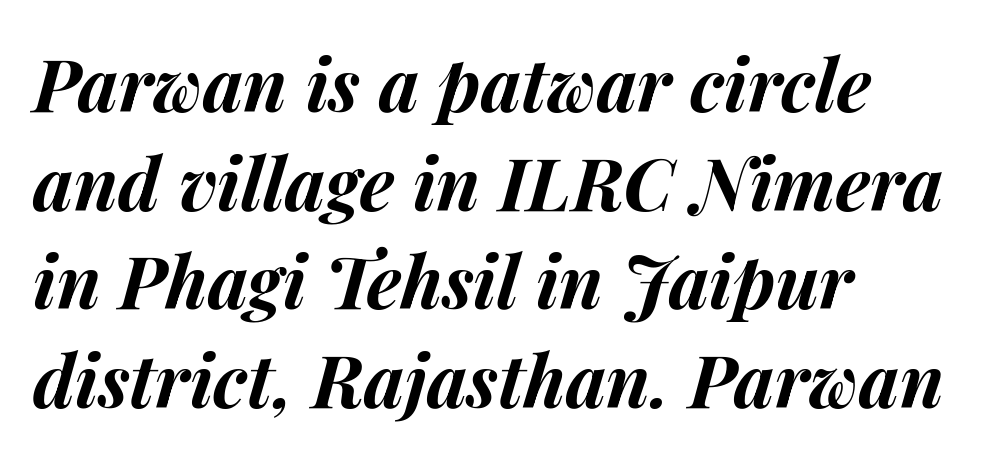
{"italic": "yes", "lean": "right", "slant_degrees": 14, "bold": "yes", "weight": "bold", "width": "normal", "stroke_contrast": "medium", "x_height": "medium", "monospaced": "no", "underline": "no", "align": "left", "line_spacing": "normal", "line_spacing_ratio": 1.35, "letter_spacing": "normal", "letter_spacing_em": 0.0, "glyph_px": 73}
